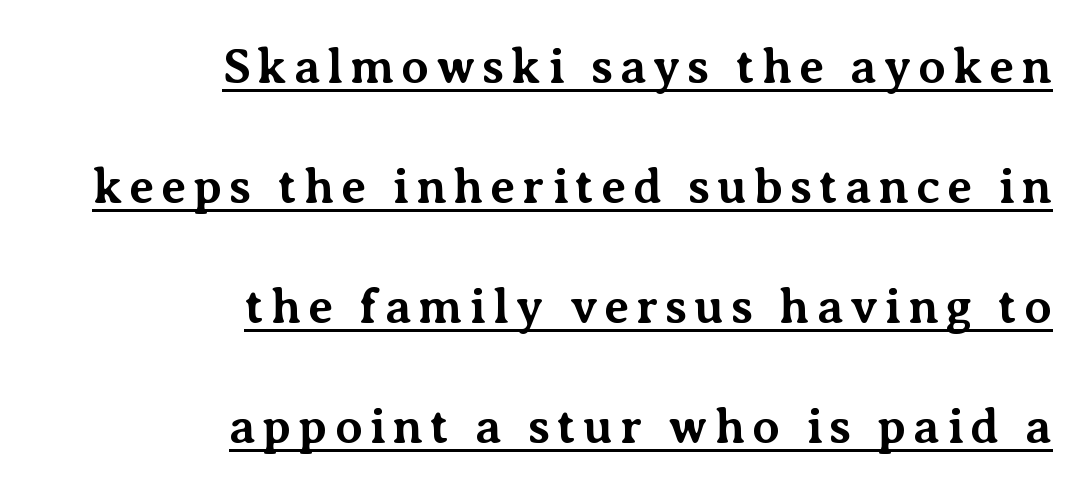
The image shows 49 px bold serif type, upright; set right-aligned, loose line spacing (2.45x), underlined; medium stroke contrast and a medium x-height.
